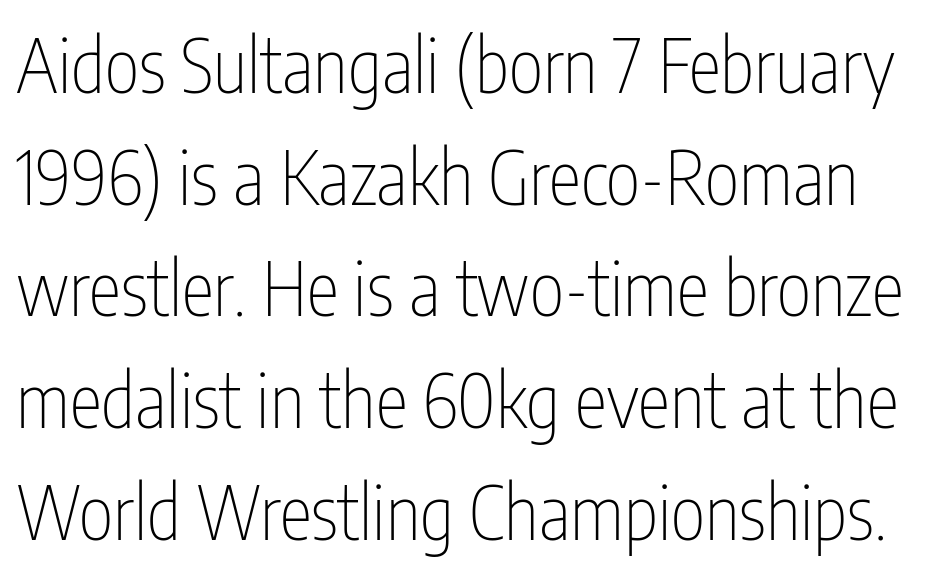
Q: Is the text bold? A: No.
Q: Is the text italic (slanted)? A: No, it is upright.
Q: Is the typeface a serif or a sans-serif typeface? A: Sans-serif.
Q: Is the text underlined? A: No.
Q: Is the spacing between letters normal or unusually wide? A: Normal.
Q: Is the spacing between lines tight, normal or loose? A: Normal.
Q: Width (condensed, normal, or wide)? A: Condensed.
Q: Stroke contrast? A: Low.
Q: x-height? A: Medium.
Q: Monospaced? A: No.
